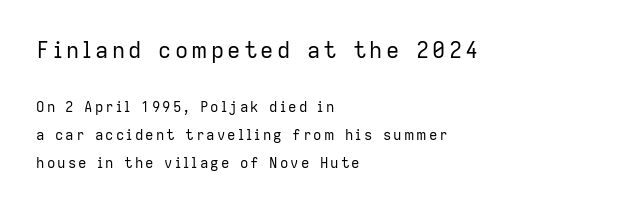
The image shows 22 px text type, upright; set left-aligned, loose line spacing (2.0x), not underlined; the first (top) block is 1.57x larger.
